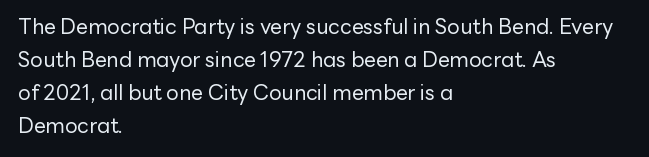
Q: Is the text bold? A: No.
Q: Is the text italic (slanted)? A: No, it is upright.
Q: Is the text underlined? A: No.
Q: How is the paragraph aligned? A: Left-aligned.
Q: Is the spacing between letters normal or unusually wide? A: Normal.
Q: Is the spacing between lines tight, normal or loose? A: Normal.
